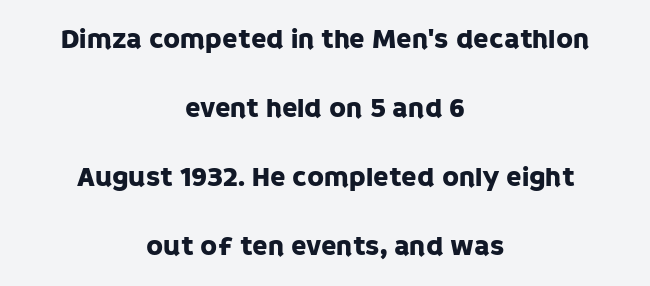
The image shows 28 px sans-serif type, upright; set centered, loose line spacing (2.47x), normal letter spacing, not underlined; low stroke contrast and a large x-height.
